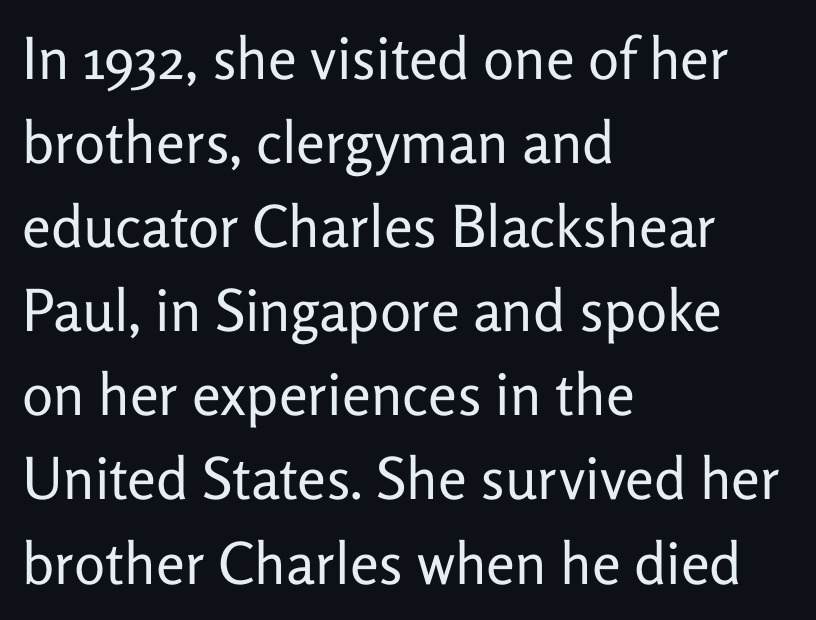
The image shows 58 px regular-weight sans-serif type, upright; set left-aligned, normal line spacing (1.45x), normal letter spacing, not underlined; low stroke contrast and a medium x-height.
